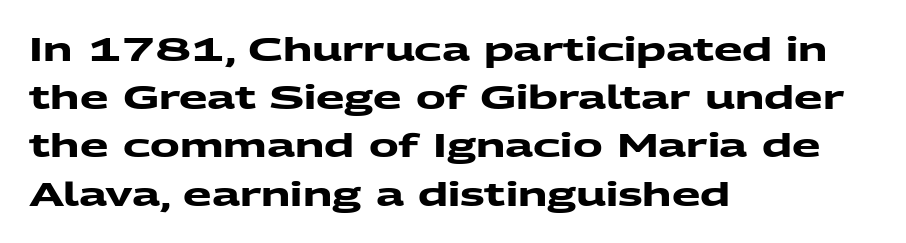
{"serif": "no", "bold": "yes", "weight": "heavy", "width": "wide", "stroke_contrast": "medium", "x_height": "medium", "monospaced": "no", "underline": "no", "align": "left", "line_spacing": "normal", "line_spacing_ratio": 1.46, "letter_spacing": "normal", "letter_spacing_em": 0.0, "glyph_px": 33}
